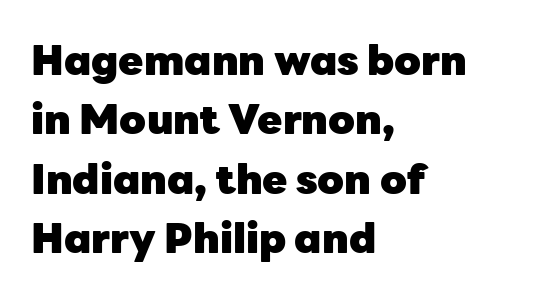
{"serif": "no", "italic": "no", "bold": "yes", "weight": "heavy", "width": "normal", "stroke_contrast": "low", "x_height": "medium", "monospaced": "no", "underline": "no", "align": "left", "line_spacing": "normal", "line_spacing_ratio": 1.45, "letter_spacing": "normal", "letter_spacing_em": 0.0, "glyph_px": 41}
